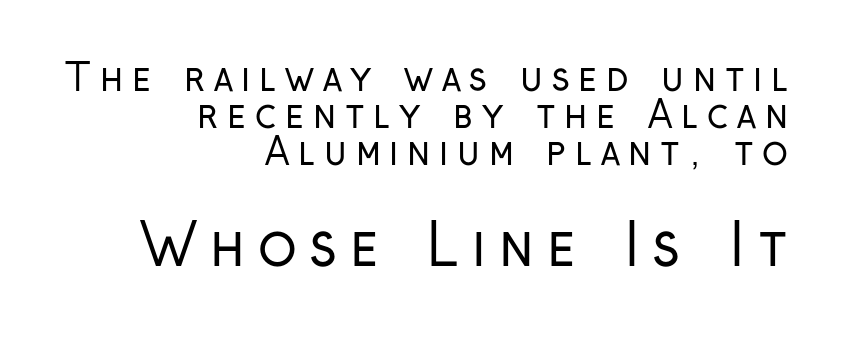
Q: Is the text bold? A: No.
Q: Is the text italic (slanted)? A: No, it is upright.
Q: Is the typeface a serif or a sans-serif typeface? A: Sans-serif.
Q: Is the text underlined? A: No.
Q: How is the paragraph aligned? A: Right-aligned.
Q: Is the spacing between letters normal or unusually wide? A: Unusually wide.
Q: Is the spacing between lines tight, normal or loose? A: Tight.
Q: Which block of text is set in a larger size, the first (top) or the second (bottom)? A: The second (bottom) one.
Q: Width (condensed, normal, or wide)? A: Condensed.
Q: Stroke contrast? A: Low.
Q: x-height? A: Medium.
Q: Monospaced? A: No.
